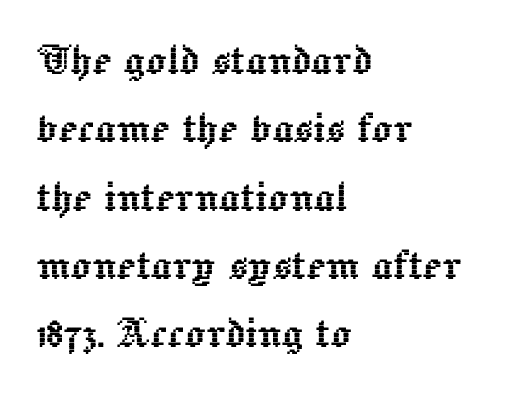
{"italic": "no", "width": "normal", "x_height": "medium", "monospaced": "no", "underline": "no", "align": "left", "line_spacing": "normal", "line_spacing_ratio": 1.34, "letter_spacing": "normal", "letter_spacing_em": 0.0, "glyph_px": 51}
